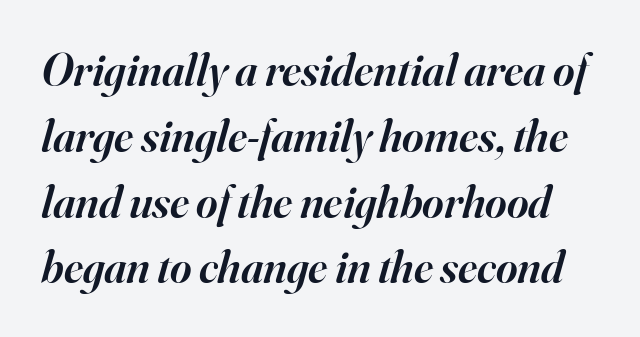
The passage shown is typed in a proportional face where columns would drift. Style check: oblique. The space beneath each line is pristine and unruled. A fair bit of extra ink — the face is semibold, not bold. The face used here is seriffed, in the tradition of book romans. No extra tracking has been applied to these lines.
